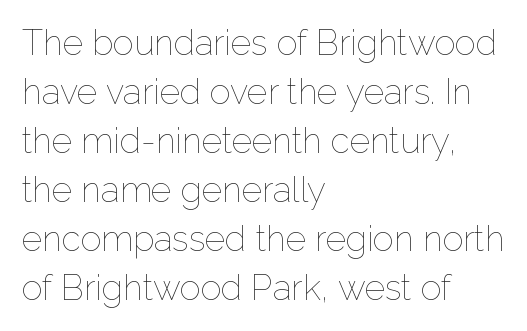
The typeface has the unassuming heft of standard copy or less. The gaps between neighbouring characters are ordinary and unremarkable. Looks like regular typesetting: each glyph gets only the width it needs. The gap between lines stays unmarked.
